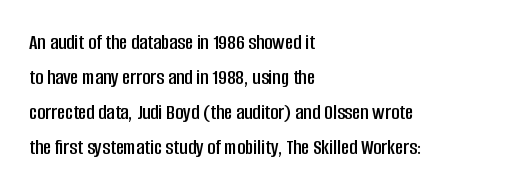
The vertical gap from one line to the next is medium. In terms of posture, this sample is upright. The ragged edge is on the right, which tells us the setting is flush left. Look at the tracking — it's just the regular setting, nothing added. Only glyphs here, with clear space below each row.
